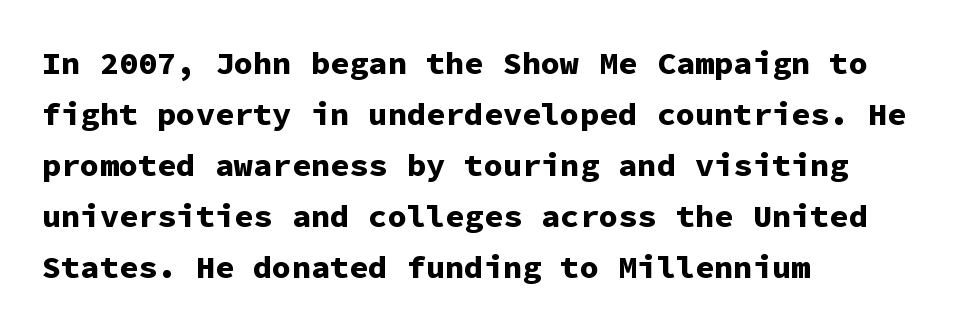
The image shows 32 px bold sans-serif type, upright, monospaced; set left-aligned, normal line spacing (1.59x), normal letter spacing, not underlined; low stroke contrast and a medium x-height.
